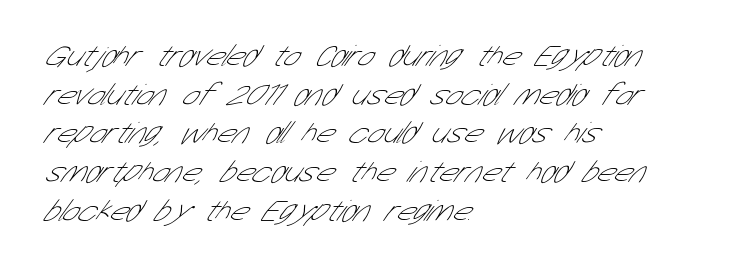
{"serif": "no", "bold": "no", "weight": "thin", "width": "condensed", "stroke_contrast": "low", "x_height": "medium", "monospaced": "no", "underline": "no", "align": "left", "line_spacing": "normal", "line_spacing_ratio": 1.25, "letter_spacing": "normal", "letter_spacing_em": 0.0, "glyph_px": 31}
